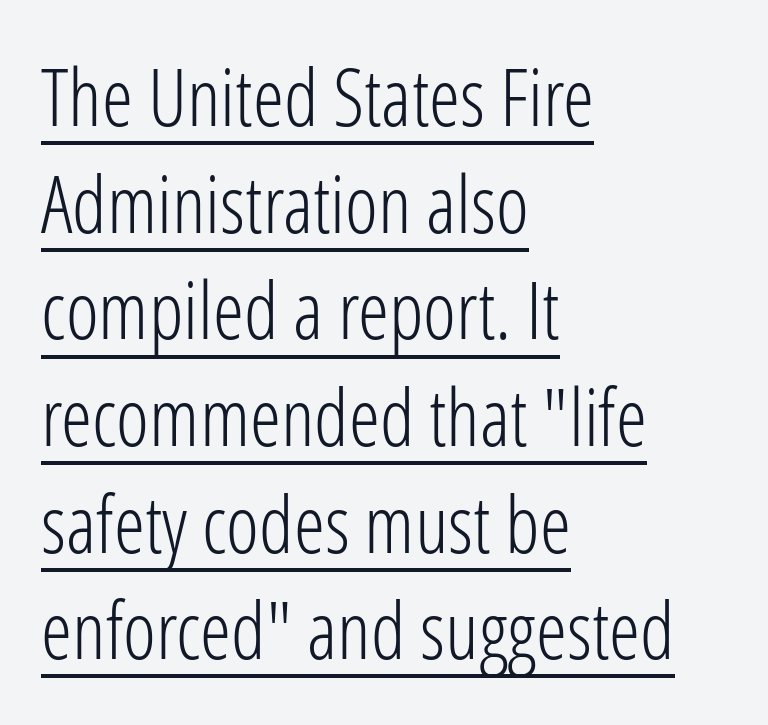
{"serif": "no", "italic": "no", "bold": "no", "weight": "light", "width": "condensed", "stroke_contrast": "low", "x_height": "medium", "monospaced": "no", "underline": "yes", "align": "left", "line_spacing": "normal", "line_spacing_ratio": 1.35, "letter_spacing": "normal", "letter_spacing_em": 0.0, "glyph_px": 79}
